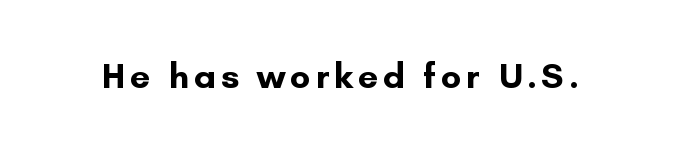
Q: Is the text bold? A: Yes.
Q: Is the text italic (slanted)? A: No, it is upright.
Q: Is the typeface a serif or a sans-serif typeface? A: Sans-serif.
Q: Is the text underlined? A: No.
Q: Width (condensed, normal, or wide)? A: Normal.
Q: Stroke contrast? A: Low.
Q: x-height? A: Small.
Q: Monospaced? A: No.
